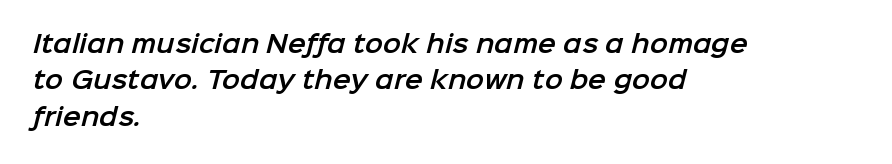
The image shows 24 px text type; set left-aligned, normal line spacing (1.52x), normal letter spacing, not underlined.
